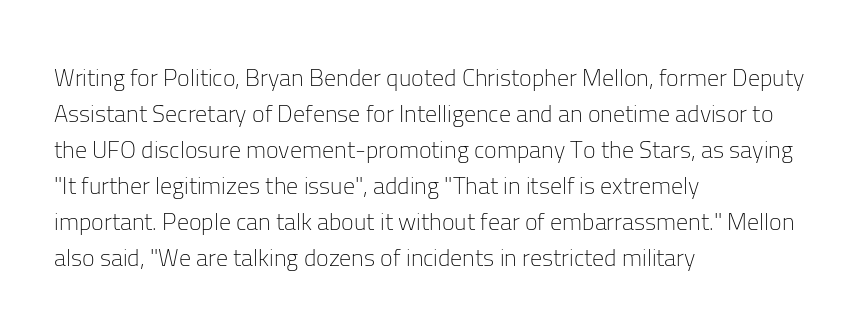
Q: Is the text bold? A: No.
Q: Is the text italic (slanted)? A: No, it is upright.
Q: Is the text underlined? A: No.
Q: How is the paragraph aligned? A: Left-aligned.
Q: Is the spacing between letters normal or unusually wide? A: Normal.
Q: Is the spacing between lines tight, normal or loose? A: Normal.
